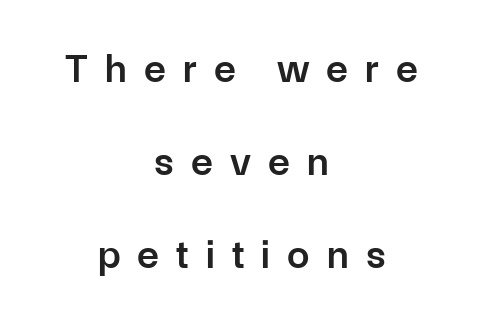
Each letter's strokes conclude bluntly, with no projecting serifs. Ordinary non-slanted type is in use. Type without underlining. Here the designer chose a conventional face with non-uniform glyph widths. Honestly, the rows look like they've been pulled way apart. The typesetter chose a symmetrical, centered arrangement here.
